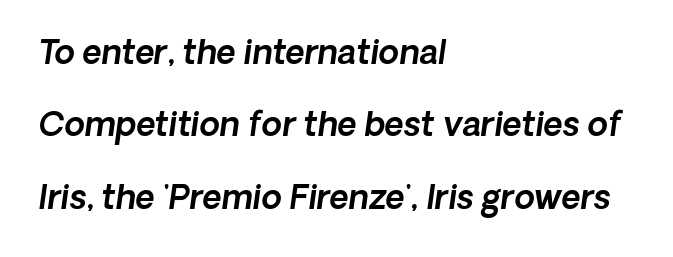
The image shows 33 px text type, italic (leaning right); set left-aligned, loose line spacing (2.19x), normal letter spacing, not underlined; a medium x-height.
